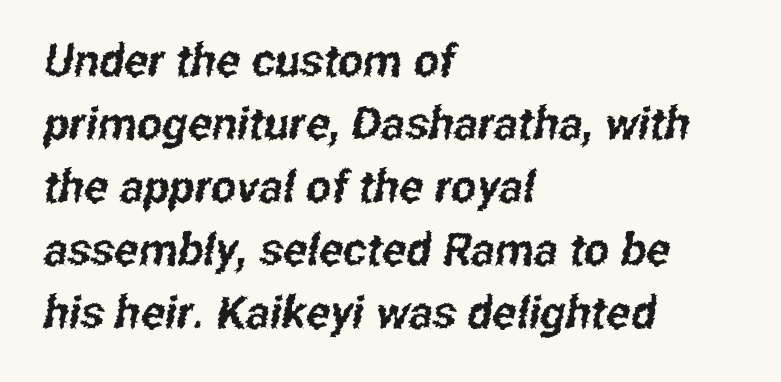
The image shows 45 px condensed sans-serif type; set left-aligned, normal line spacing (1.4x), normal letter spacing, not underlined; low stroke contrast and a medium x-height.
